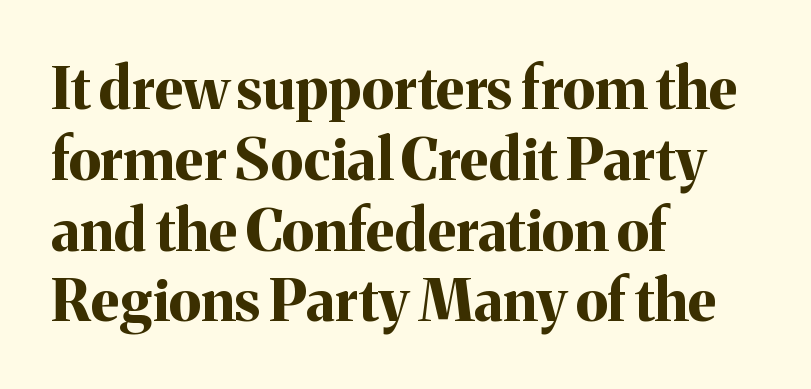
The image shows 58 px bold serif type, upright; set left-aligned, line spacing 1.22x, normal letter spacing, not underlined; medium stroke contrast and a medium x-height.
